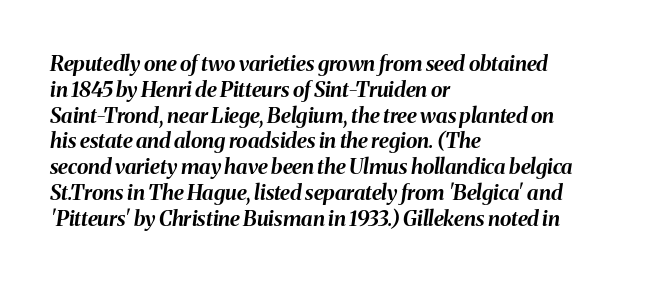
The image shows 21 px bold type, italic (leaning right); set left-aligned, line spacing 1.23x, normal letter spacing, not underlined.
